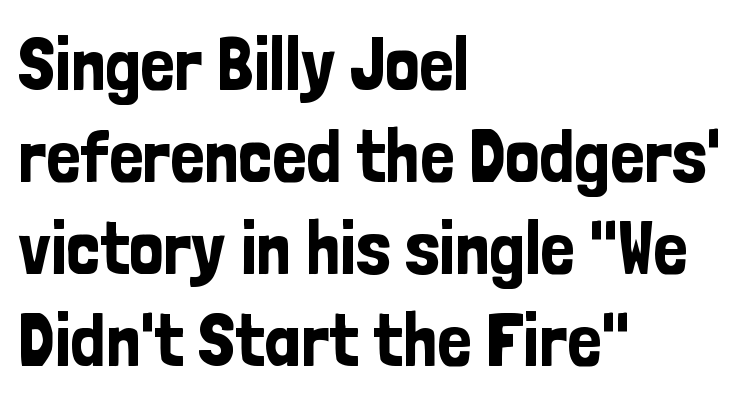
Q: Is the text italic (slanted)? A: No, it is upright.
Q: Is the typeface a serif or a sans-serif typeface? A: Sans-serif.
Q: Is the text underlined? A: No.
Q: How is the paragraph aligned? A: Left-aligned.
Q: Is the spacing between letters normal or unusually wide? A: Normal.
Q: Width (condensed, normal, or wide)? A: Condensed.
Q: Stroke contrast? A: Low.
Q: x-height? A: Medium.
Q: Monospaced? A: No.
